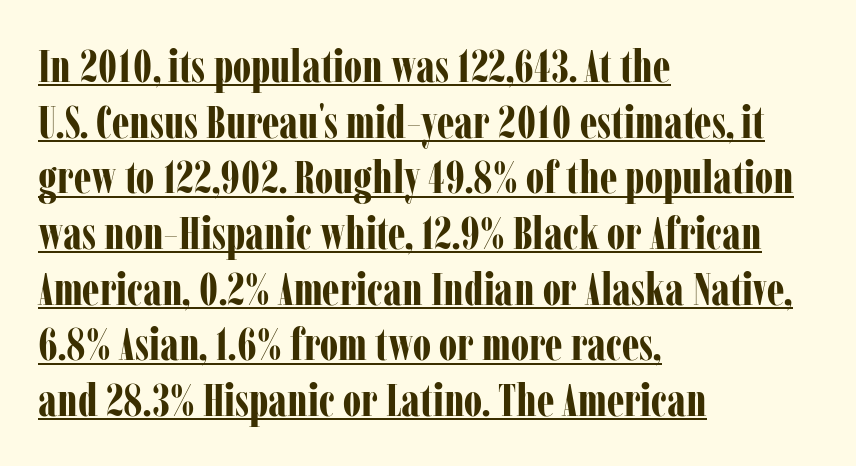
The image shows 46 px bold, condensed serif type, upright; set left-aligned, line spacing 1.21x, normal letter spacing, underlined; low stroke contrast and a medium x-height.
